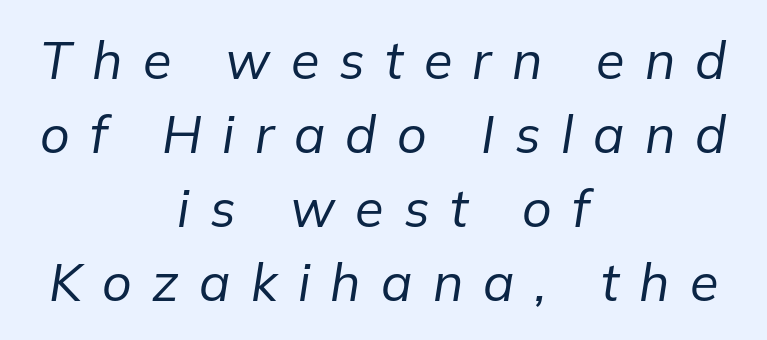
Q: Is the text bold? A: No.
Q: Is the text italic (slanted)? A: Yes, it leans right by about 9 degrees.
Q: Is the text underlined? A: No.
Q: How is the paragraph aligned? A: Centered.
Q: Is the spacing between letters normal or unusually wide? A: Unusually wide.
Q: Is the spacing between lines tight, normal or loose? A: Normal.
Q: Width (condensed, normal, or wide)? A: Normal.
Q: Stroke contrast? A: Low.
Q: x-height? A: Medium.
Q: Monospaced? A: No.
